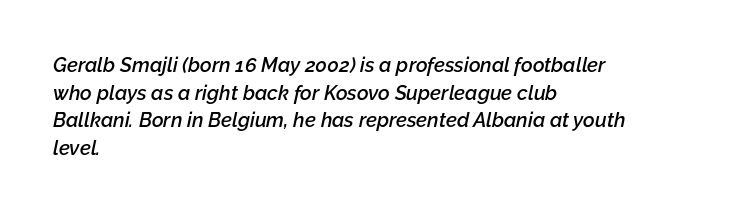
{"italic": "yes", "lean": "right", "slant_degrees": 12, "bold": "semi", "underline": "no", "align": "left", "line_spacing": "normal", "line_spacing_ratio": 1.38, "letter_spacing": "normal", "letter_spacing_em": 0.0, "glyph_px": 20}
